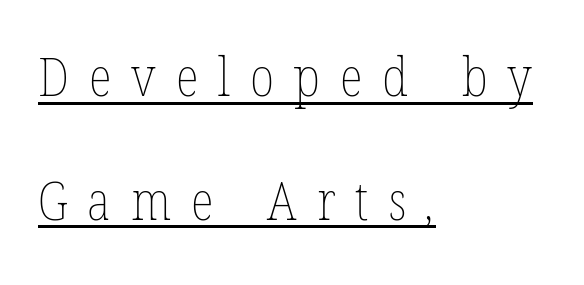
Q: Is the text bold? A: No.
Q: Is the text underlined? A: Yes.
Q: How is the paragraph aligned? A: Left-aligned.
Q: Is the spacing between letters normal or unusually wide? A: Unusually wide.
Q: Is the spacing between lines tight, normal or loose? A: Loose.
Q: Width (condensed, normal, or wide)? A: Condensed.
Q: Stroke contrast? A: Low.
Q: x-height? A: Medium.
Q: Monospaced? A: No.
